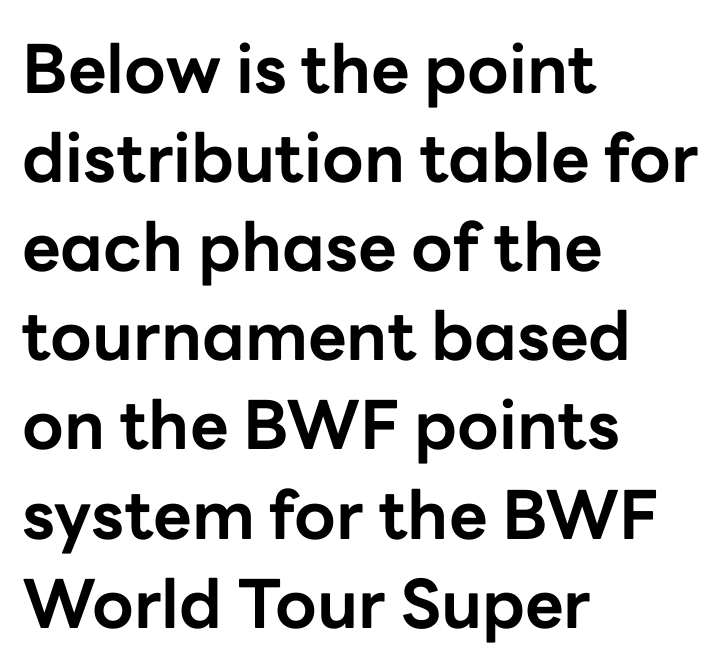
Q: Is the text bold? A: Yes.
Q: Is the text italic (slanted)? A: No, it is upright.
Q: Is the typeface a serif or a sans-serif typeface? A: Sans-serif.
Q: Is the text underlined? A: No.
Q: How is the paragraph aligned? A: Left-aligned.
Q: Is the spacing between letters normal or unusually wide? A: Normal.
Q: Is the spacing between lines tight, normal or loose? A: Normal.
Q: Width (condensed, normal, or wide)? A: Normal.
Q: Stroke contrast? A: Low.
Q: x-height? A: Medium.
Q: Monospaced? A: No.
